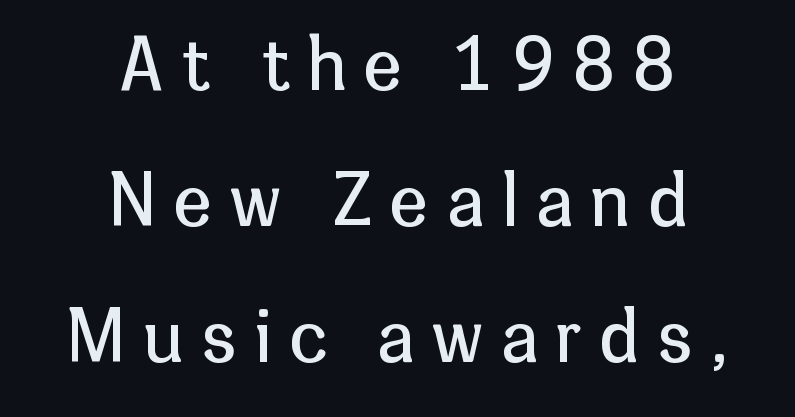
{"serif": "no", "italic": "no", "bold": "no", "weight": "regular", "width": "normal", "stroke_contrast": "low", "x_height": "medium", "monospaced": "no", "underline": "no", "align": "center", "line_spacing": "loose", "line_spacing_ratio": 1.94, "letter_spacing": "wide", "letter_spacing_em": 0.26, "glyph_px": 70}
